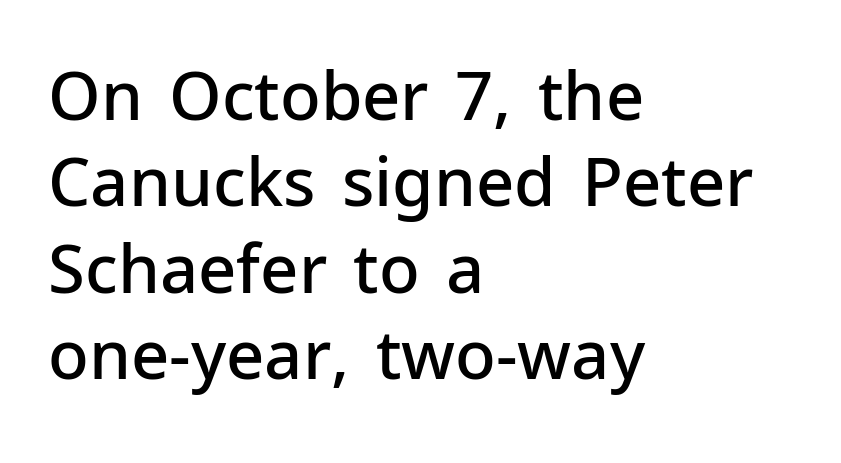
{"serif": "no", "italic": "no", "bold": "semi", "weight": "semibold", "width": "normal", "stroke_contrast": "low", "x_height": "medium", "monospaced": "no", "underline": "no", "align": "left", "line_spacing": "normal", "line_spacing_ratio": 1.29, "letter_spacing": "normal", "letter_spacing_em": 0.0, "glyph_px": 67}
